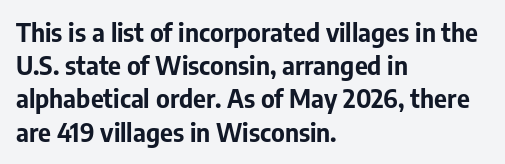
{"italic": "no", "bold": "yes", "underline": "no", "align": "left", "line_spacing": "normal", "line_spacing_ratio": 1.33, "letter_spacing": "normal", "letter_spacing_em": 0.0, "glyph_px": 25}
